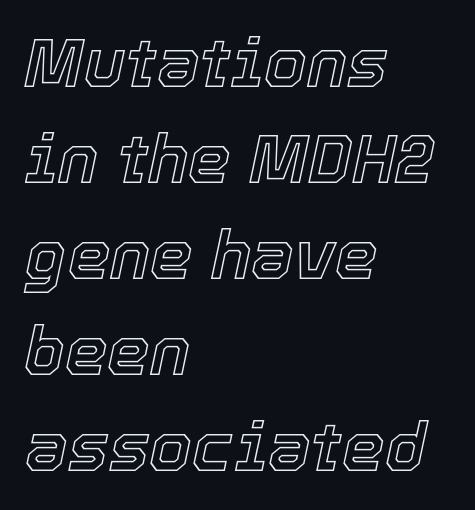
The area under the type is left untouched. Between one letter and the next there's only the usual sliver of space. Here the designer chose a conventional face with non-uniform glyph widths. The typography opts for an oblique posture over an upright one. Horizontally, the lines are justified to the leading edge only.
